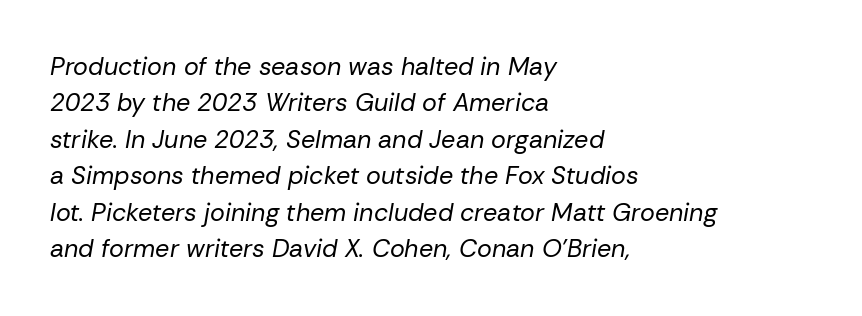
Q: Is the text bold? A: No.
Q: Is the text italic (slanted)? A: Yes, it leans right by about 10 degrees.
Q: Is the text underlined? A: No.
Q: How is the paragraph aligned? A: Left-aligned.
Q: Is the spacing between letters normal or unusually wide? A: Normal.
Q: Is the spacing between lines tight, normal or loose? A: Normal.
